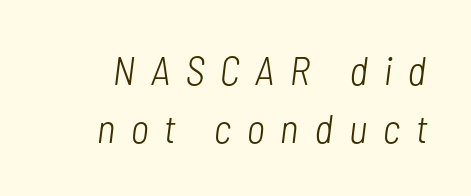
Q: Is the text bold? A: No.
Q: Is the text italic (slanted)? A: Yes, it leans right by about 7 degrees.
Q: Is the text underlined? A: No.
Q: Is the spacing between letters normal or unusually wide? A: Unusually wide.
Q: Is the spacing between lines tight, normal or loose? A: Normal.
Q: Width (condensed, normal, or wide)? A: Condensed.
Q: Stroke contrast? A: Low.
Q: x-height? A: Medium.
Q: Monospaced? A: No.
